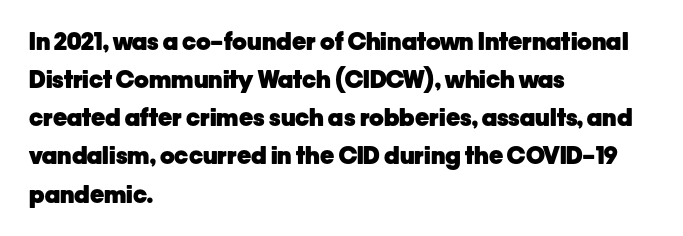
The image shows 24 px bold type, upright; set left-aligned, normal line spacing (1.59x), normal letter spacing, not underlined.
